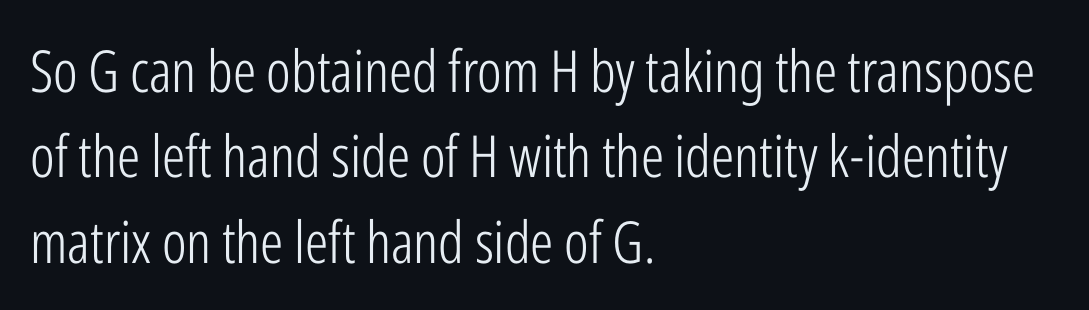
The space directly below the letters is spotless. What stands out about the letter spacing? Nothing — it is the standard amount. The designer left line spacing at the default. Vertical stems look standard width or narrower in stroke. One-word summary of the alignment: left.
